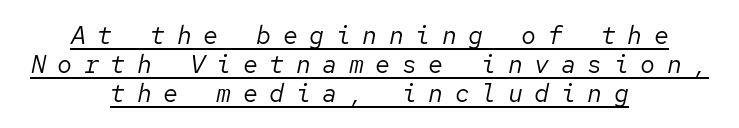
Each stroke keeps to a modest, everyday thickness or less. Words appear elongated and porous because spacing is wide. Underlined type. Which margin do the lines hug? Neither — every line sits in the middle. It's the slanting kind of type.
